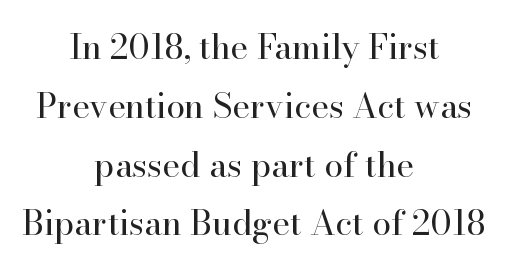
{"serif": "yes", "italic": "no", "bold": "no", "weight": "regular", "width": "normal", "stroke_contrast": "high", "x_height": "small", "monospaced": "no", "underline": "no", "align": "center", "line_spacing_ratio": 1.73, "letter_spacing": "normal", "letter_spacing_em": 0.0, "glyph_px": 34}
